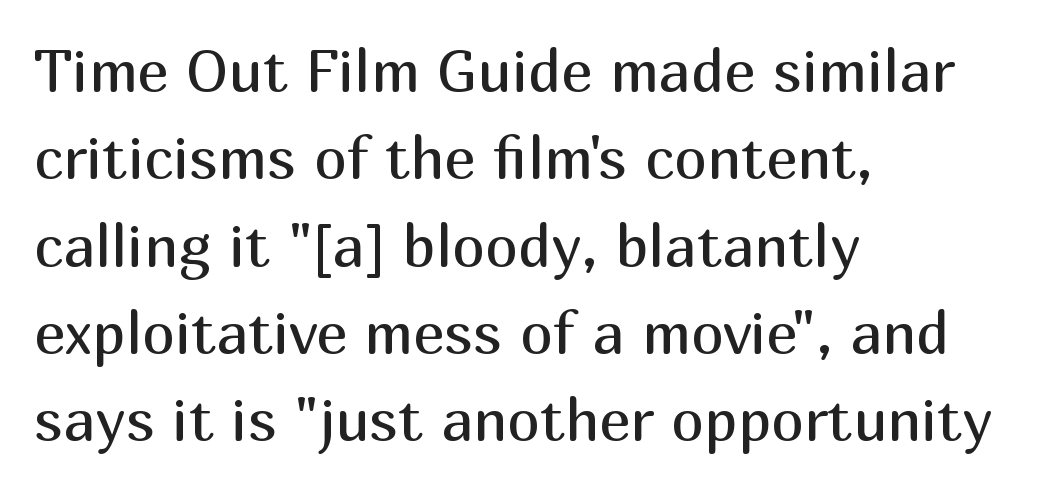
Q: Is the text bold? A: No.
Q: Is the text italic (slanted)? A: No, it is upright.
Q: Is the typeface a serif or a sans-serif typeface? A: Sans-serif.
Q: Is the text underlined? A: No.
Q: How is the paragraph aligned? A: Left-aligned.
Q: Is the spacing between letters normal or unusually wide? A: Normal.
Q: Is the spacing between lines tight, normal or loose? A: Normal.
Q: Width (condensed, normal, or wide)? A: Normal.
Q: Stroke contrast? A: Medium.
Q: x-height? A: Medium.
Q: Monospaced? A: No.
